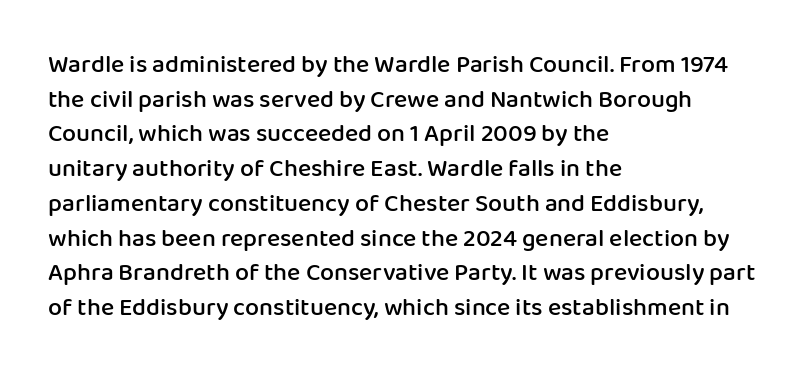
{"italic": "no", "bold": "semi", "underline": "no", "align": "left", "line_spacing": "normal", "line_spacing_ratio": 1.39, "letter_spacing": "normal", "letter_spacing_em": 0.0, "glyph_px": 25}
